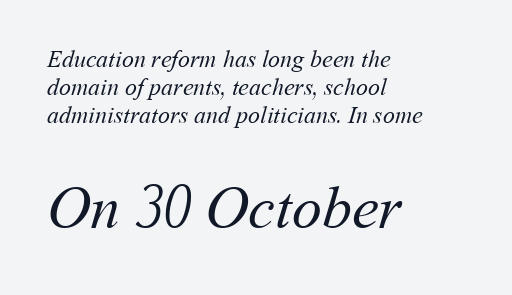
Q: Is the text bold? A: No.
Q: Is the text underlined? A: No.
Q: How is the paragraph aligned? A: Left-aligned.
Q: Is the spacing between letters normal or unusually wide? A: Normal.
Q: Which block of text is set in a larger size, the first (top) or the second (bottom)? A: The second (bottom) one.
Q: Width (condensed, normal, or wide)? A: Normal.
Q: Stroke contrast? A: Medium.
Q: x-height? A: Medium.
Q: Monospaced? A: No.
